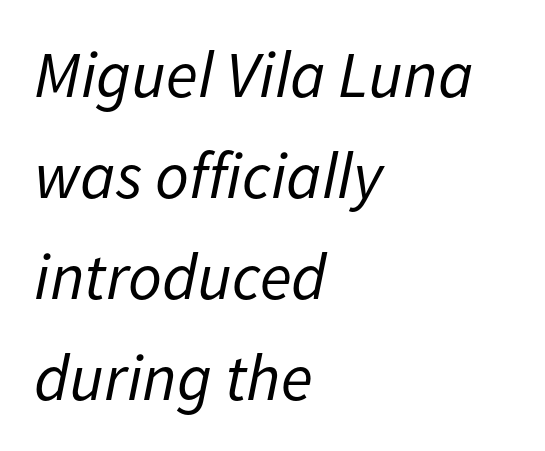
Q: Is the text bold? A: No.
Q: Is the text italic (slanted)? A: Yes, it leans right by about 11 degrees.
Q: Is the text underlined? A: No.
Q: How is the paragraph aligned? A: Left-aligned.
Q: Is the spacing between letters normal or unusually wide? A: Normal.
Q: Is the spacing between lines tight, normal or loose? A: Normal.
Q: Width (condensed, normal, or wide)? A: Normal.
Q: Stroke contrast? A: Low.
Q: x-height? A: Medium.
Q: Monospaced? A: No.
